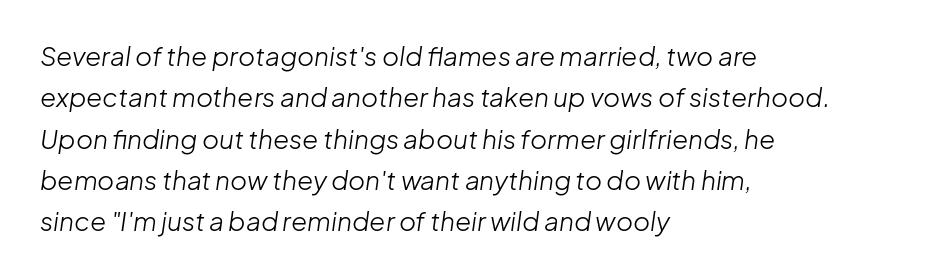
Q: Is the text bold? A: No.
Q: Is the text italic (slanted)? A: Yes, it leans right by about 8 degrees.
Q: Is the text underlined? A: No.
Q: How is the paragraph aligned? A: Left-aligned.
Q: Is the spacing between letters normal or unusually wide? A: Normal.
Q: Is the spacing between lines tight, normal or loose? A: Normal.
